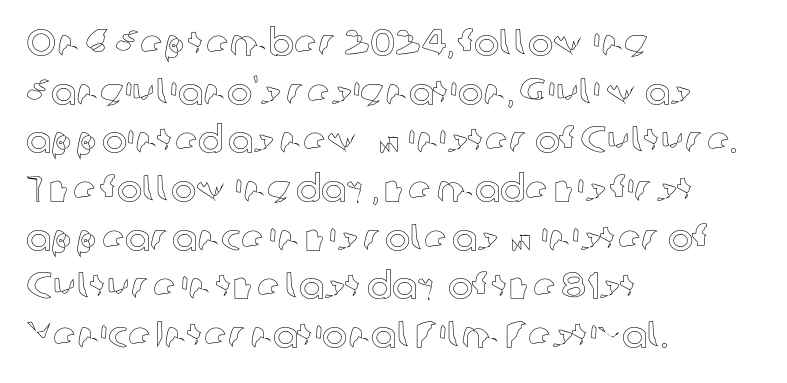
Q: Is the text italic (slanted)? A: No, it is upright.
Q: Is the text underlined? A: No.
Q: How is the paragraph aligned? A: Left-aligned.
Q: Is the spacing between letters normal or unusually wide? A: Normal.
Q: Is the spacing between lines tight, normal or loose? A: Normal.
Q: Width (condensed, normal, or wide)? A: Normal.
Q: x-height? A: Medium.
Q: Monospaced? A: No.
